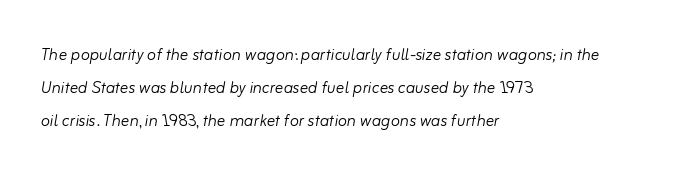
Q: Is the text bold? A: No.
Q: Is the text italic (slanted)? A: Yes, it leans right by about 10 degrees.
Q: Is the text underlined? A: No.
Q: How is the paragraph aligned? A: Left-aligned.
Q: Is the spacing between letters normal or unusually wide? A: Normal.
Q: Is the spacing between lines tight, normal or loose? A: Normal.
